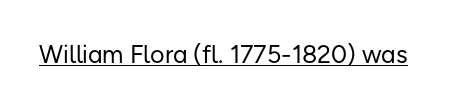
Q: Is the text bold? A: No.
Q: Is the text italic (slanted)? A: No, it is upright.
Q: Is the text underlined? A: Yes.
Q: Is the spacing between letters normal or unusually wide? A: Normal.
